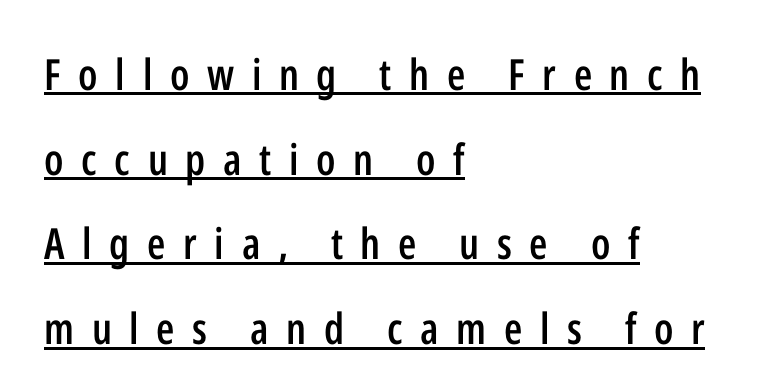
Q: Is the text bold? A: Semi-bold.
Q: Is the text italic (slanted)? A: No, it is upright.
Q: Is the typeface a serif or a sans-serif typeface? A: Sans-serif.
Q: Is the text underlined? A: Yes.
Q: How is the paragraph aligned? A: Left-aligned.
Q: Is the spacing between letters normal or unusually wide? A: Unusually wide.
Q: Is the spacing between lines tight, normal or loose? A: Loose.
Q: Width (condensed, normal, or wide)? A: Condensed.
Q: Stroke contrast? A: Low.
Q: x-height? A: Medium.
Q: Monospaced? A: No.
